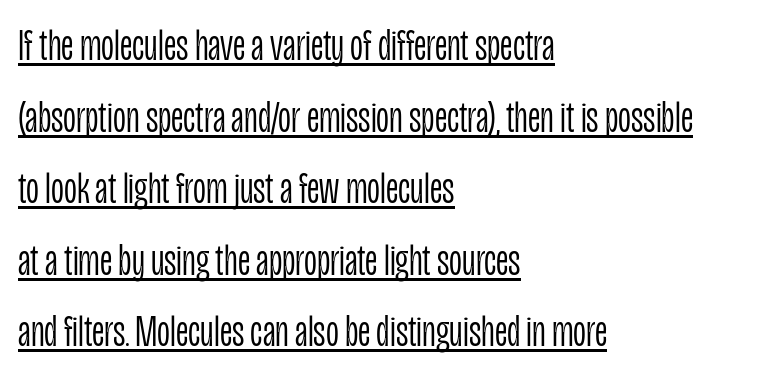
Q: Is the text bold? A: No.
Q: Is the text italic (slanted)? A: No, it is upright.
Q: Is the typeface a serif or a sans-serif typeface? A: Sans-serif.
Q: Is the text underlined? A: Yes.
Q: How is the paragraph aligned? A: Left-aligned.
Q: Is the spacing between letters normal or unusually wide? A: Normal.
Q: Is the spacing between lines tight, normal or loose? A: Normal.
Q: Width (condensed, normal, or wide)? A: Condensed.
Q: Stroke contrast? A: Low.
Q: x-height? A: Large.
Q: Monospaced? A: No.
